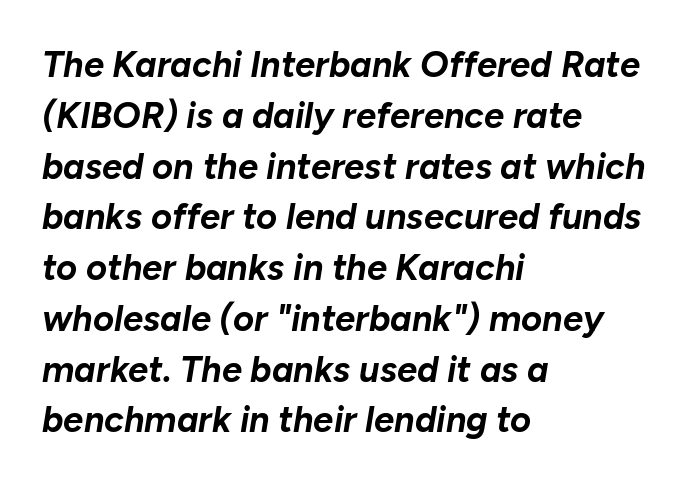
{"italic": "yes", "lean": "right", "slant_degrees": 10, "bold": "yes", "weight": "bold", "width": "normal", "stroke_contrast": "low", "x_height": "medium", "monospaced": "no", "underline": "no", "align": "left", "line_spacing": "normal", "line_spacing_ratio": 1.41, "letter_spacing": "normal", "letter_spacing_em": 0.0, "glyph_px": 36}
